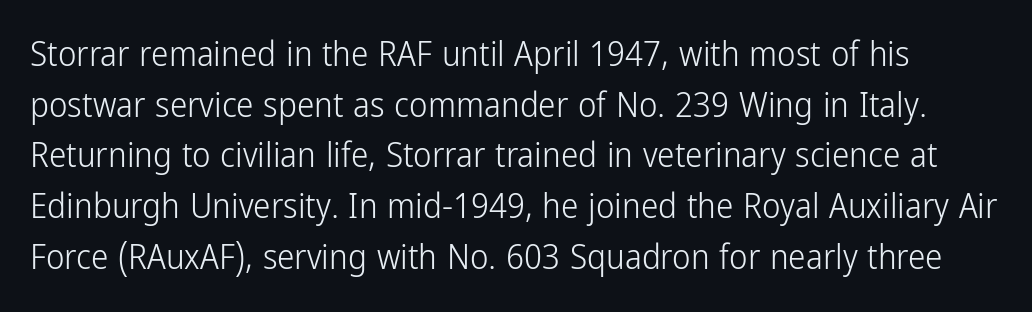
The image shows 35 px light, condensed sans-serif type, upright; set normal line spacing (1.45x), normal letter spacing, not underlined; low stroke contrast and a medium x-height.
